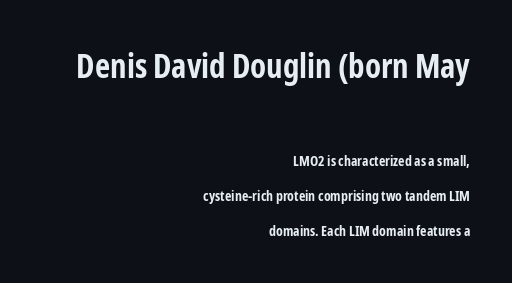
The image shows 33 px bold, condensed sans-serif type, upright; set right-aligned, loose line spacing (2.5x), normal letter spacing, not underlined; the first (top) block is 2.36x larger; low stroke contrast and a medium x-height.
